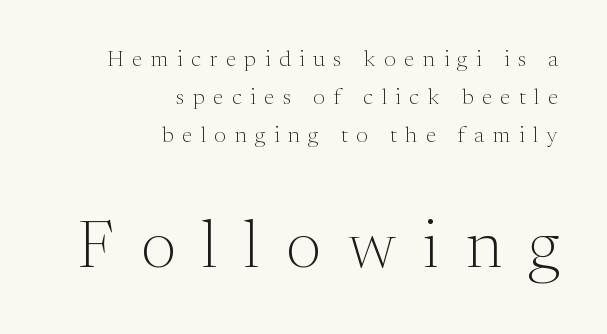
{"serif": "yes", "italic": "no", "bold": "no", "weight": "light", "width": "normal", "stroke_contrast": "medium", "x_height": "medium", "monospaced": "no", "underline": "no", "align": "right", "line_spacing_ratio": 1.73, "letter_spacing": "wide", "letter_spacing_em": 0.4, "larger_block": "second", "size_ratio": 3.05, "glyph_px": 67}
